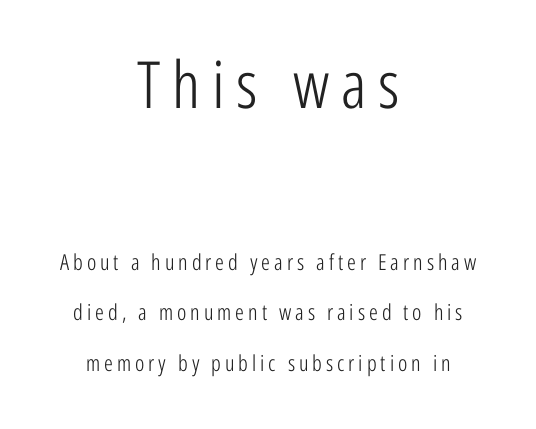
{"serif": "no", "italic": "no", "bold": "no", "weight": "light", "width": "condensed", "stroke_contrast": "low", "x_height": "medium", "monospaced": "no", "underline": "no", "align": "center", "line_spacing": "loose", "line_spacing_ratio": 2.29, "larger_block": "first", "size_ratio": 2.95, "glyph_px": 65}
